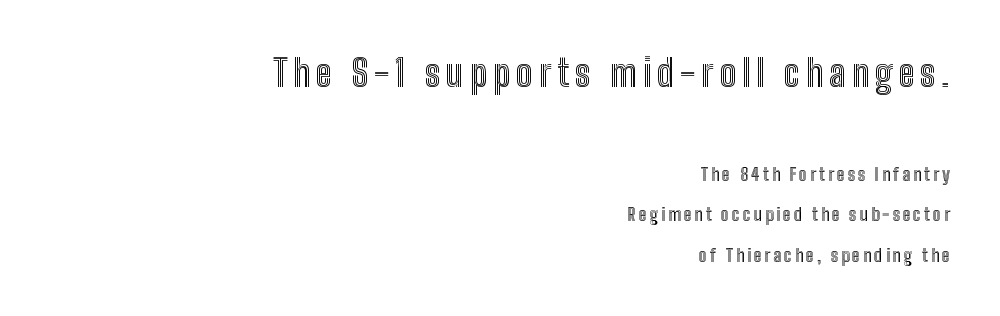
{"italic": "no", "width": "condensed", "x_height": "medium", "monospaced": "no", "underline": "no", "align": "right", "line_spacing": "loose", "line_spacing_ratio": 2.25, "larger_block": "first", "size_ratio": 2.06, "glyph_px": 37}
